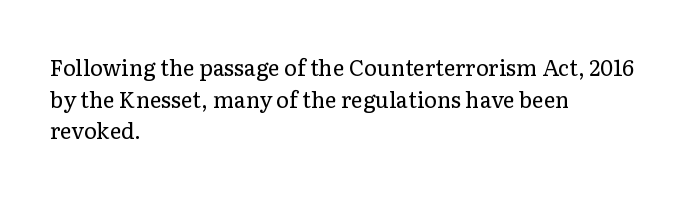
Q: Is the text bold? A: No.
Q: Is the text italic (slanted)? A: No, it is upright.
Q: Is the text underlined? A: No.
Q: How is the paragraph aligned? A: Left-aligned.
Q: Is the spacing between letters normal or unusually wide? A: Normal.
Q: Is the spacing between lines tight, normal or loose? A: Normal.
